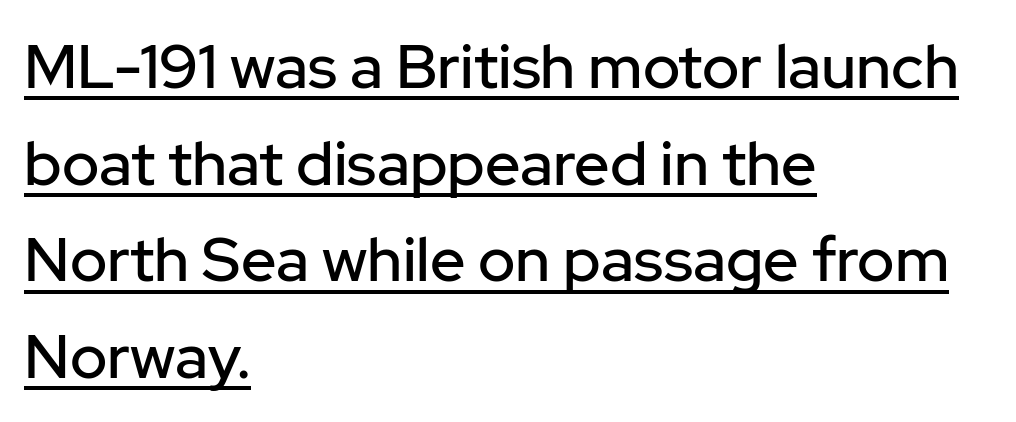
Examine the stroke ends and you'll find no serifs. Tracking value appears to be zero — textbook default spacing. Notice how descenders clear the ascenders below comfortably — that's standard leading. Horizontally, the lines are justified to the leading edge only. Character widths vary here, with narrow letters taking less room than wide ones. Is there an underline? Yes — a line sits under the letters.
